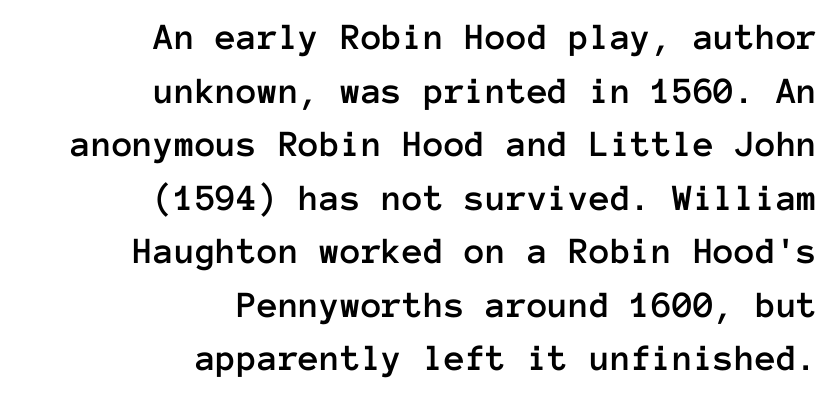
The image shows 38 px text type, upright, monospaced; set right-aligned, normal line spacing (1.41x), normal letter spacing, not underlined; low stroke contrast and a medium x-height.
